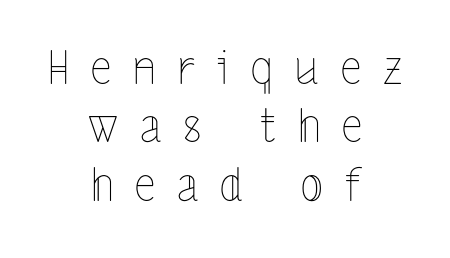
{"italic": "no", "bold": "no", "weight": "thin", "width": "condensed", "x_height": "medium", "monospaced": "no", "underline": "no", "align": "center", "line_spacing": "normal", "line_spacing_ratio": 1.27, "letter_spacing": "wide", "letter_spacing_em": 0.48, "glyph_px": 46}
